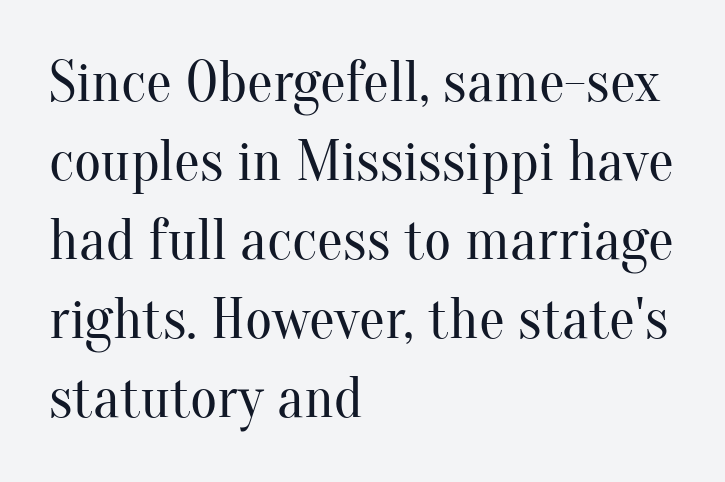
Q: Is the text bold? A: No.
Q: Is the text italic (slanted)? A: No, it is upright.
Q: Is the typeface a serif or a sans-serif typeface? A: Serif.
Q: Is the text underlined? A: No.
Q: How is the paragraph aligned? A: Left-aligned.
Q: Is the spacing between letters normal or unusually wide? A: Normal.
Q: Is the spacing between lines tight, normal or loose? A: Normal.
Q: Width (condensed, normal, or wide)? A: Normal.
Q: Stroke contrast? A: Medium.
Q: x-height? A: Small.
Q: Monospaced? A: No.
